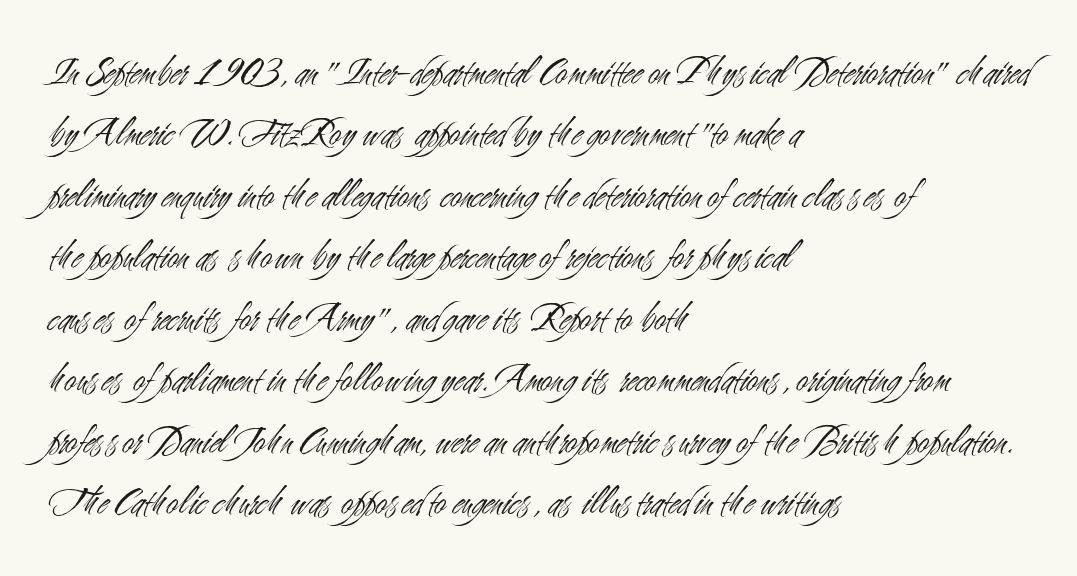
Does the copy run flush right? No — it runs flush left. Observe the absence of serifs on each vertical stroke in this sample. Type without underlining. Think standard paragraph weight, or any step lighter than that.
